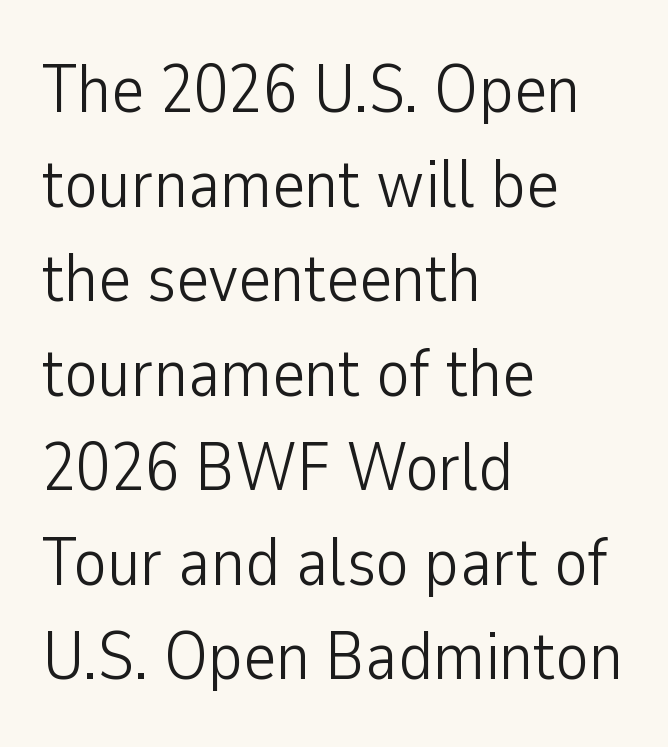
Compared with a typical body face, this is equally light or lighter still. Upright lettering throughout. Each letter keeps its own natural width here, so spacing adapts to shape. Words float on clear page, feet unadorned. The passage shown stacks its lines at a standard gap. Look at the tracking — it's just the regular setting, nothing added.
